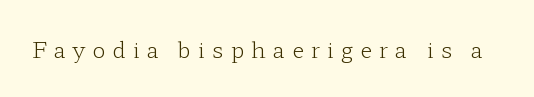
Q: Is the text bold? A: No.
Q: Is the text italic (slanted)? A: No, it is upright.
Q: Is the text underlined? A: No.
Q: Is the spacing between letters normal or unusually wide? A: Unusually wide.
